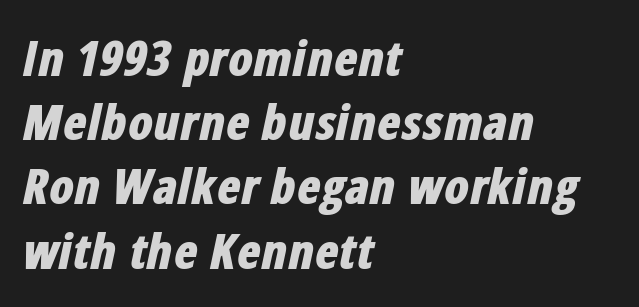
{"italic": "yes", "lean": "right", "slant_degrees": 12, "bold": "yes", "weight": "bold", "width": "condensed", "stroke_contrast": "low", "x_height": "medium", "monospaced": "no", "underline": "no", "align": "left", "line_spacing": "normal", "line_spacing_ratio": 1.31, "letter_spacing": "normal", "letter_spacing_em": 0.0, "glyph_px": 49}
